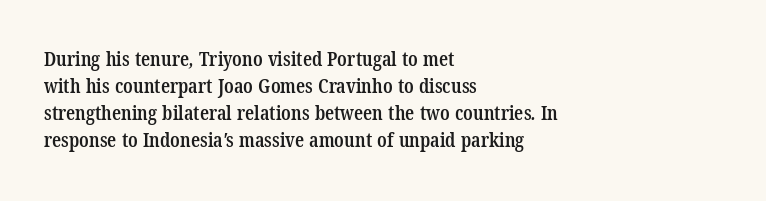
Words appear dense and cohesive because spacing is normal. Stroke thickness is moderately raised; the sample reads as semibold. A clean baseline with only descenders dipping below it. Each new line begins a customary step beneath the previous one. Visually the block forms a straight wall on the left and a jagged coastline on the right.
